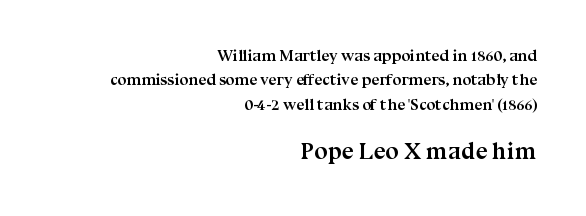
The image shows 24 px bold type, upright; set right-aligned, normal line spacing (1.52x), normal letter spacing, not underlined; the second (bottom) block is 1.5x larger.
